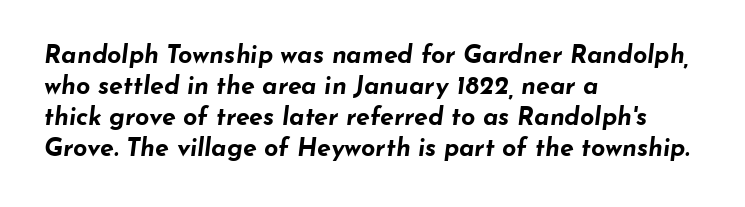
{"italic": "yes", "lean": "right", "slant_degrees": 7, "bold": "yes", "underline": "no", "align": "left", "line_spacing_ratio": 1.24, "letter_spacing": "normal", "letter_spacing_em": 0.0, "glyph_px": 25}
